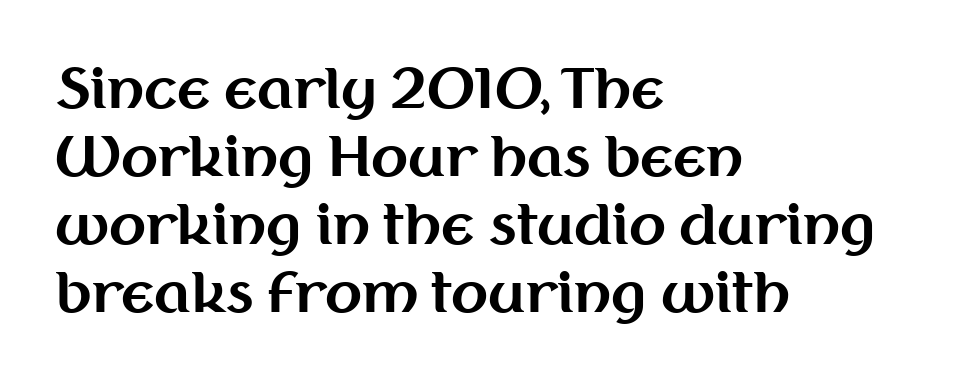
The image shows 54 px bold sans-serif type, upright; set left-aligned, normal line spacing (1.26x), normal letter spacing, not underlined; medium stroke contrast and a medium x-height.
